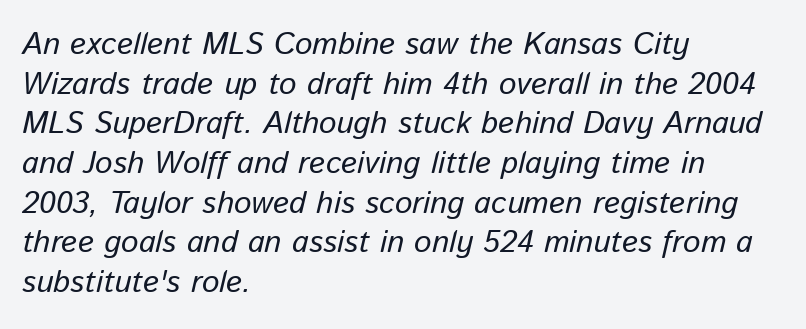
The image shows 31 px regular-weight type, italic (leaning right); set left-aligned, normal line spacing (1.28x), normal letter spacing, not underlined; low stroke contrast and a medium x-height.
